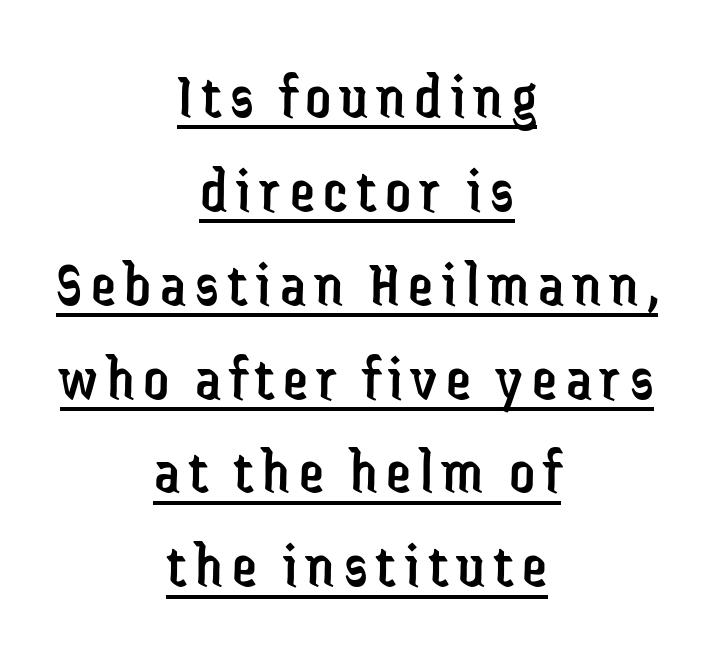
{"serif": "no", "italic": "no", "bold": "no", "weight": "regular", "width": "condensed", "stroke_contrast": "low", "x_height": "medium", "monospaced": "no", "underline": "yes", "align": "center", "line_spacing": "normal", "line_spacing_ratio": 1.49, "glyph_px": 63}
